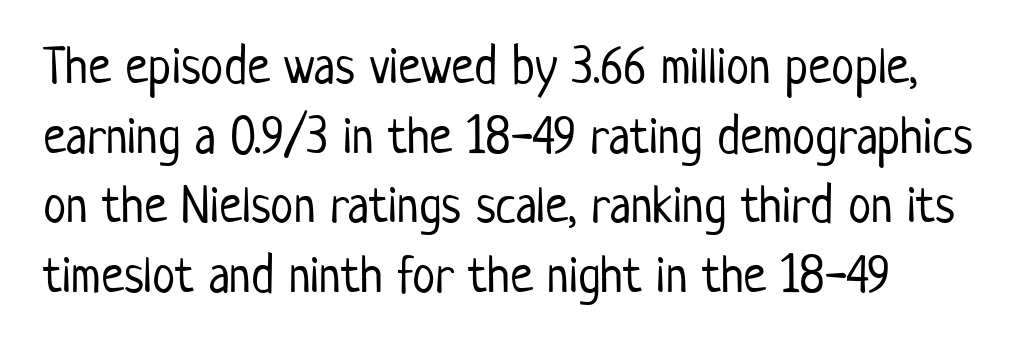
The horizontal fit of the characters is conventional and even. Underline: absent. On a weight scale, this lands at 450 or below. Vertical strokes here are truly vertical.
